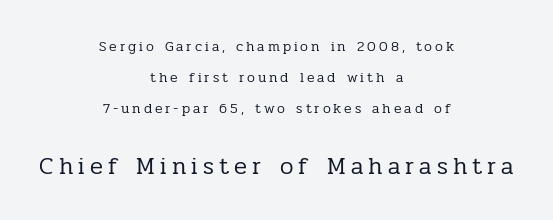
The image shows 24 px text type, upright; set centered, loose line spacing (2.2x), unusually wide letter spacing (+0.21 em), not underlined; the second (bottom) block is 1.71x larger.
